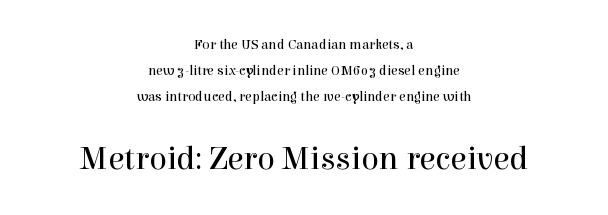
The image shows 33 px regular-weight serif type, upright; set centered, line spacing 1.84x, normal letter spacing, not underlined; the second (bottom) block is 2.36x larger; a medium x-height.
